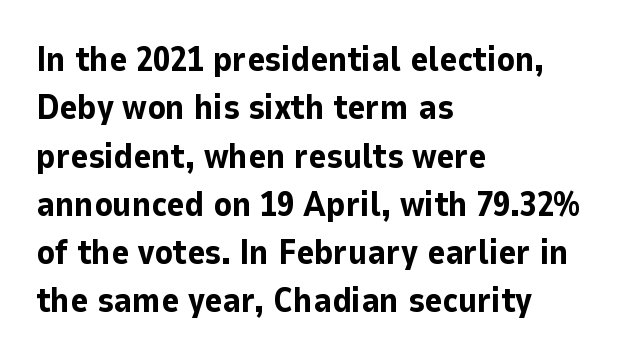
Q: Is the text bold? A: Yes.
Q: Is the text italic (slanted)? A: No, it is upright.
Q: Is the typeface a serif or a sans-serif typeface? A: Sans-serif.
Q: Is the text underlined? A: No.
Q: How is the paragraph aligned? A: Left-aligned.
Q: Is the spacing between letters normal or unusually wide? A: Normal.
Q: Is the spacing between lines tight, normal or loose? A: Normal.
Q: Width (condensed, normal, or wide)? A: Normal.
Q: Stroke contrast? A: Low.
Q: x-height? A: Medium.
Q: Monospaced? A: No.
